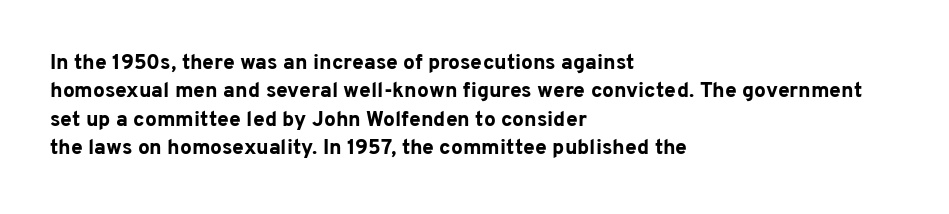
The lines in this sample share a left origin and differ only in where they stop. The block of text has a typical density, with ordinary space between rows. Posture: upright roman. The characters look thick and weighty, a clear bold. Letters rest on an invisible, unmarked baseline. There is no visible air inserted between adjacent glyphs.
